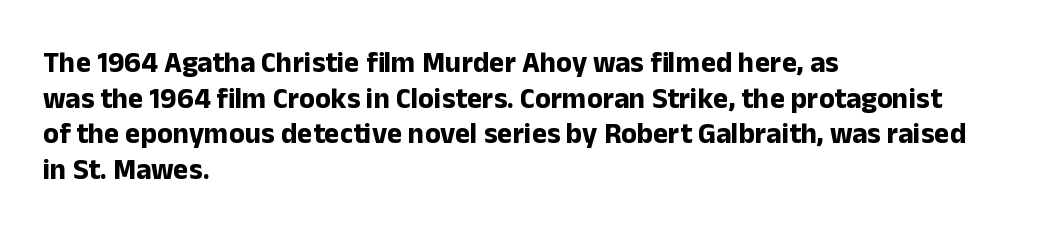
The space directly below the letters is spotless. Students, note that the glyphs here touch the page at normal intervals. On the weight axis this lands at bold, roughly 700. Character widths vary here, with narrow letters taking less room than wide ones. The typography opts for an upright posture over an oblique one. The typesetter chose a ragged-right arrangement here.
